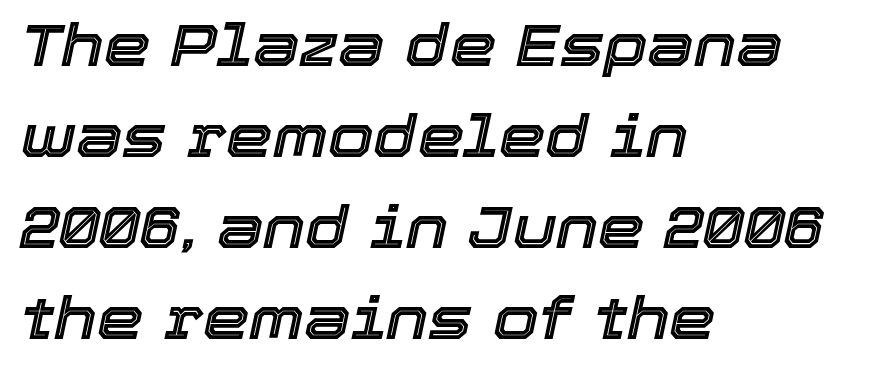
A typesetter would call this proportional, since set widths differ per character. This sample uses an oblique cut, with every glyph tilted off the vertical. The block of text has a typical density, with ordinary space between rows. Tracking here is standard; glyphs follow each other at the usual distance.
